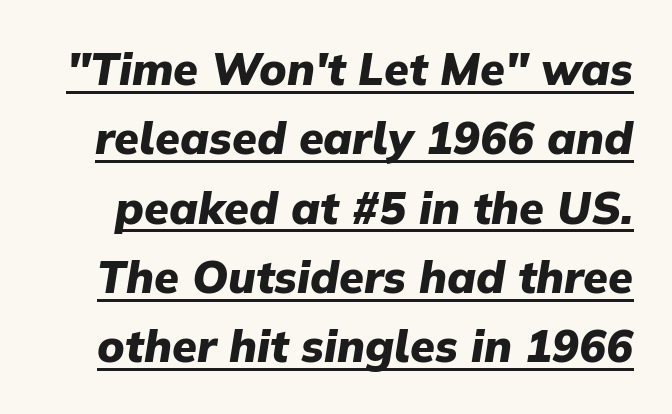
The image shows 45 px heavy type, italic (leaning right); set normal line spacing (1.54x), normal letter spacing, underlined; low stroke contrast and a medium x-height.
